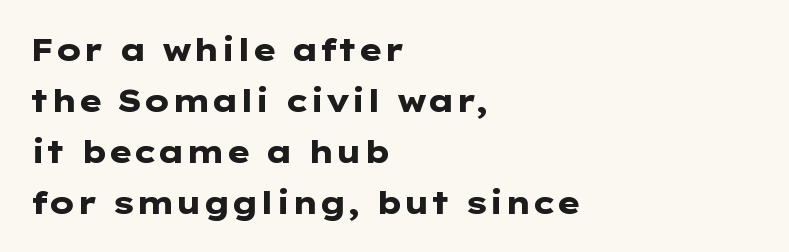
{"serif": "no", "italic": "no", "bold": "yes", "weight": "heavy", "width": "wide", "stroke_contrast": "low", "x_height": "medium", "monospaced": "no", "underline": "no", "align": "left", "line_spacing": "normal", "line_spacing_ratio": 1.64, "letter_spacing": "normal", "letter_spacing_em": 0.0, "glyph_px": 31}
